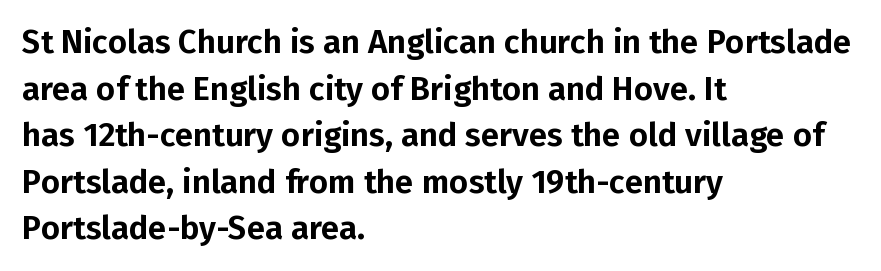
Q: Is the text italic (slanted)? A: No, it is upright.
Q: Is the typeface a serif or a sans-serif typeface? A: Sans-serif.
Q: Is the text underlined? A: No.
Q: How is the paragraph aligned? A: Left-aligned.
Q: Is the spacing between letters normal or unusually wide? A: Normal.
Q: Is the spacing between lines tight, normal or loose? A: Normal.
Q: Width (condensed, normal, or wide)? A: Normal.
Q: Stroke contrast? A: Low.
Q: x-height? A: Medium.
Q: Monospaced? A: No.
